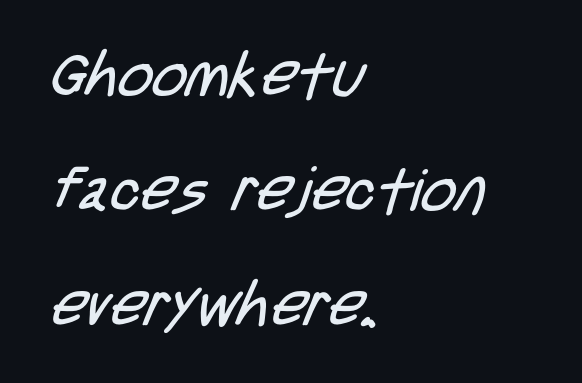
Grotesque or geometric, the face here clearly has no serifs. The font is comparable to plain body text, perhaps lighter. The space beneath each line is pristine and unruled. The paragraph shown leans on its left margin.
